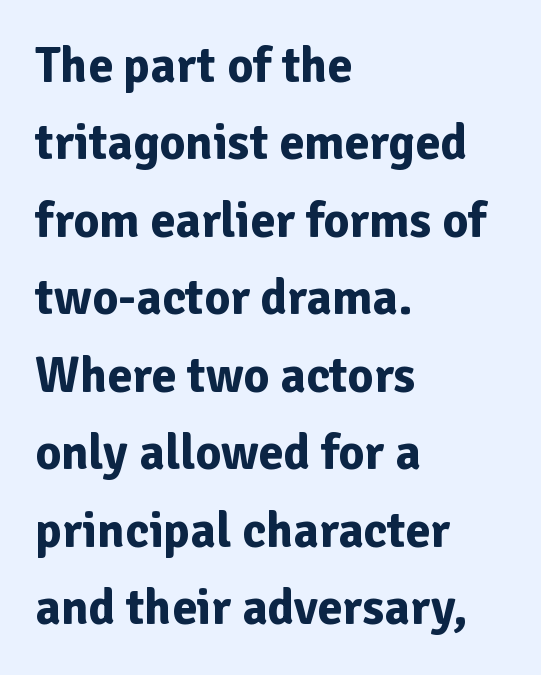
The image shows 50 px bold sans-serif type, upright; set left-aligned, normal line spacing (1.55x), normal letter spacing, not underlined; low stroke contrast and a medium x-height.
